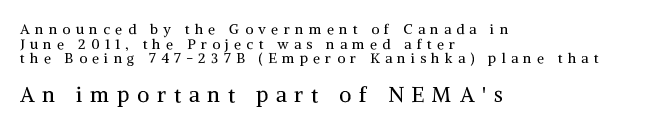
Scale increases going downward across the two blocks. Vertical strokes here are truly vertical. Stroke thickness stays within the range of a standard reading face or lighter. The words here are not underlined. Horizontally, the lines are justified to the leading edge only. Look at the tracking — it's clearly loosened, letters drifting apart.
